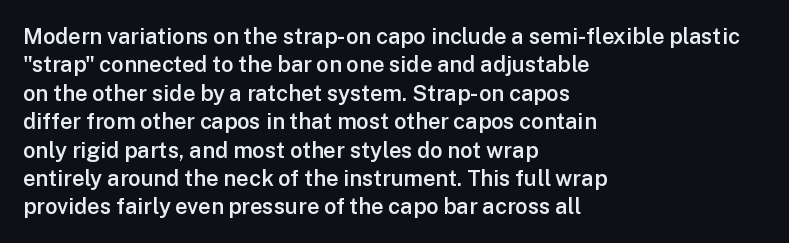
The image shows 22 px text type, upright; set left-aligned, normal line spacing (1.29x), normal letter spacing, not underlined.
